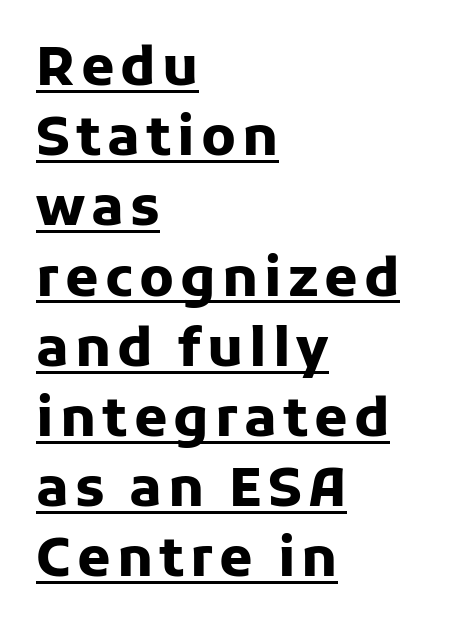
Q: Is the text bold? A: Yes.
Q: Is the text italic (slanted)? A: No, it is upright.
Q: Is the typeface a serif or a sans-serif typeface? A: Sans-serif.
Q: Is the text underlined? A: Yes.
Q: How is the paragraph aligned? A: Left-aligned.
Q: Is the spacing between lines tight, normal or loose? A: Normal.
Q: Width (condensed, normal, or wide)? A: Normal.
Q: Stroke contrast? A: Low.
Q: x-height? A: Medium.
Q: Monospaced? A: No.
